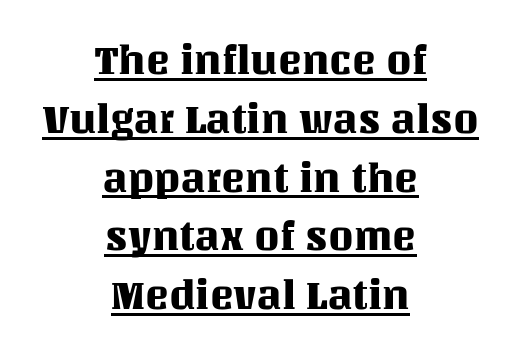
The image shows 40 px text type, upright; set centered, normal line spacing (1.47x), normal letter spacing, underlined; medium stroke contrast and a large x-height.
